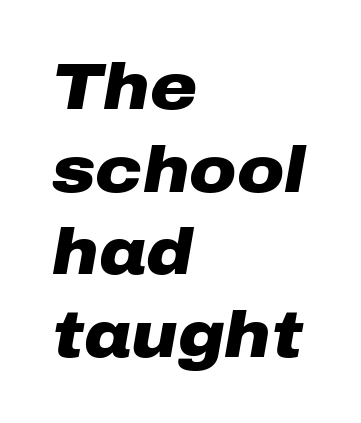
This rendering leaves character spacing at its baseline value. This is oblique type, the kind used for emphasis or titles. Does the weight exceed regular? Yes, all the way to bold. A normal amount of white space separates one row of letters from the next. Horizontally, the lines are justified to the leading edge only. You could not count columns in this text — the font is proportionally spaced.
